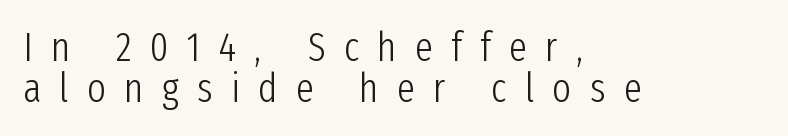
{"serif": "no", "italic": "no", "bold": "no", "weight": "light", "width": "condensed", "stroke_contrast": "low", "x_height": "medium", "monospaced": "no", "underline": "no", "align": "left", "line_spacing": "tight", "line_spacing_ratio": 1.02, "letter_spacing": "wide", "letter_spacing_em": 0.46, "glyph_px": 40}
